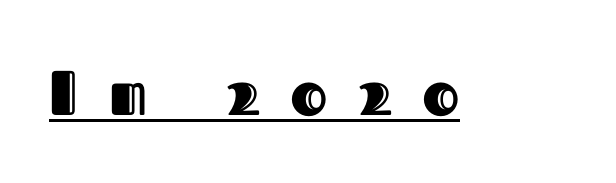
Q: Is the text italic (slanted)? A: No, it is upright.
Q: Is the text underlined? A: Yes.
Q: Is the spacing between letters normal or unusually wide? A: Unusually wide.
Q: Width (condensed, normal, or wide)? A: Normal.
Q: x-height? A: Medium.
Q: Monospaced? A: No.
